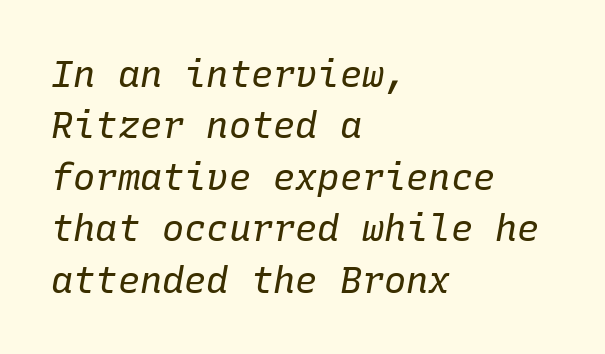
{"italic": "yes", "lean": "right", "slant_degrees": 10, "bold": "no", "weight": "regular", "width": "normal", "stroke_contrast": "low", "x_height": "medium", "monospaced": "yes", "underline": "no", "align": "left", "line_spacing": "normal", "line_spacing_ratio": 1.39, "letter_spacing": "normal", "letter_spacing_em": 0.0, "glyph_px": 37}
